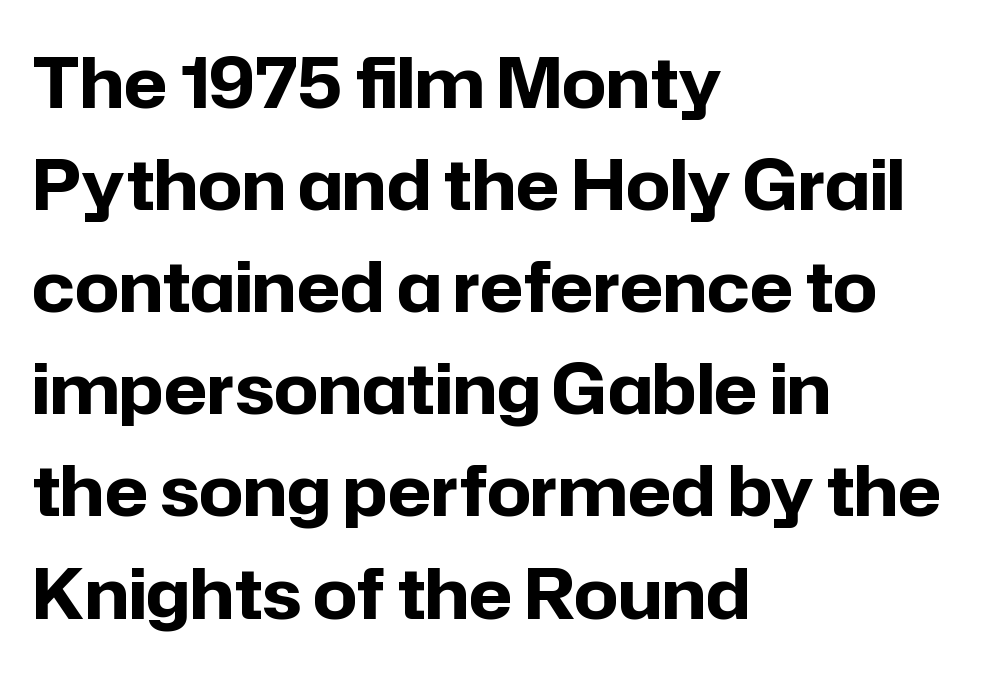
Q: Is the text bold? A: Yes.
Q: Is the text italic (slanted)? A: No, it is upright.
Q: Is the typeface a serif or a sans-serif typeface? A: Sans-serif.
Q: Is the text underlined? A: No.
Q: How is the paragraph aligned? A: Left-aligned.
Q: Is the spacing between letters normal or unusually wide? A: Normal.
Q: Is the spacing between lines tight, normal or loose? A: Normal.
Q: Width (condensed, normal, or wide)? A: Normal.
Q: Stroke contrast? A: Low.
Q: x-height? A: Medium.
Q: Monospaced? A: No.
